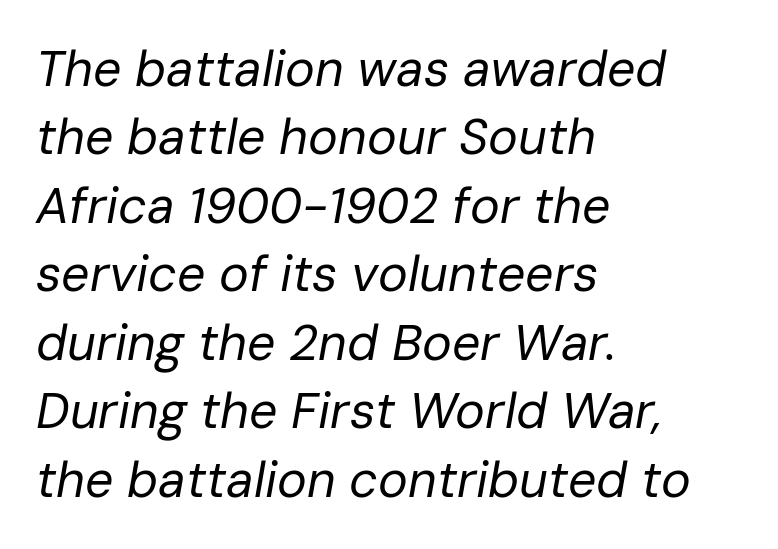
Stems and bowls with no extra thickness — not bold. Proportional: the letters do not fall into vertical columns. Underline: absent. The paragraph has a hard left edge and a soft right edge. Notice how the stems are inclined rather than vertical — that's the hallmark of italics. This rendering leaves character spacing at its baseline value.
